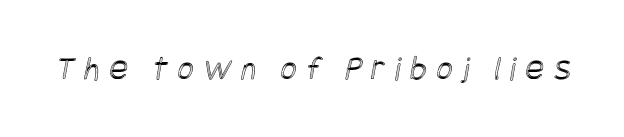
The image shows 35 px condensed type; set unusually wide letter spacing (+0.28 em), not underlined; a large x-height.
